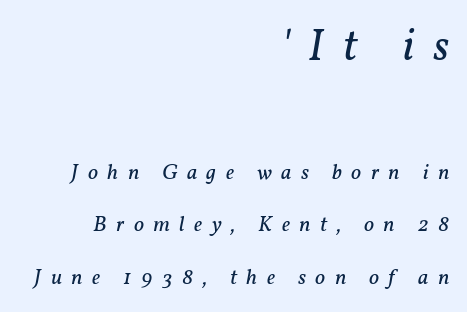
Q: Is the text bold? A: No.
Q: Is the text italic (slanted)? A: Yes, it leans right by about 11 degrees.
Q: Is the typeface a serif or a sans-serif typeface? A: Serif.
Q: Is the text underlined? A: No.
Q: How is the paragraph aligned? A: Right-aligned.
Q: Is the spacing between letters normal or unusually wide? A: Unusually wide.
Q: Is the spacing between lines tight, normal or loose? A: Loose.
Q: Which block of text is set in a larger size, the first (top) or the second (bottom)? A: The first (top) one.
Q: Width (condensed, normal, or wide)? A: Normal.
Q: Stroke contrast? A: Low.
Q: x-height? A: Medium.
Q: Monospaced? A: No.
